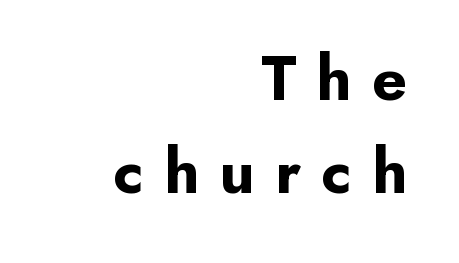
Q: Is the text bold? A: Yes.
Q: Is the text italic (slanted)? A: No, it is upright.
Q: Is the typeface a serif or a sans-serif typeface? A: Sans-serif.
Q: Is the text underlined? A: No.
Q: How is the paragraph aligned? A: Right-aligned.
Q: Is the spacing between letters normal or unusually wide? A: Unusually wide.
Q: Is the spacing between lines tight, normal or loose? A: Normal.
Q: Width (condensed, normal, or wide)? A: Normal.
Q: Stroke contrast? A: Low.
Q: x-height? A: Small.
Q: Monospaced? A: No.
